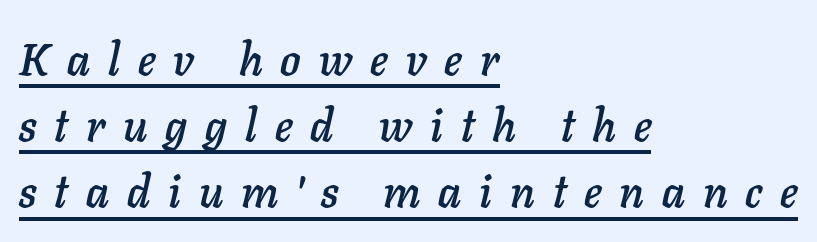
Q: Is the text italic (slanted)? A: Yes, it leans right by about 11 degrees.
Q: Is the text underlined? A: Yes.
Q: How is the paragraph aligned? A: Left-aligned.
Q: Is the spacing between letters normal or unusually wide? A: Unusually wide.
Q: Is the spacing between lines tight, normal or loose? A: Normal.
Q: Width (condensed, normal, or wide)? A: Normal.
Q: Stroke contrast? A: Low.
Q: x-height? A: Medium.
Q: Monospaced? A: No.
